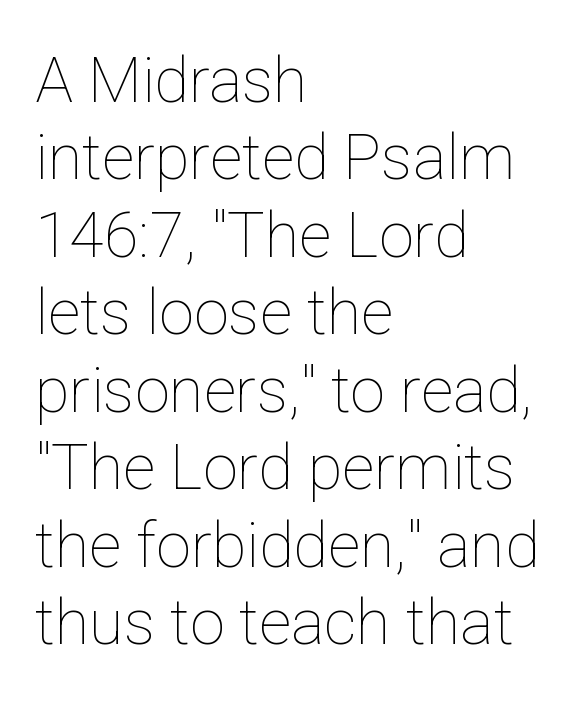
Character widths vary here, with narrow letters taking less room than wide ones. Reading down the block, your eye returns to a fixed left position each line. Weight class: somewhere from thin through regular. Ordinary non-slanted type is in use.
